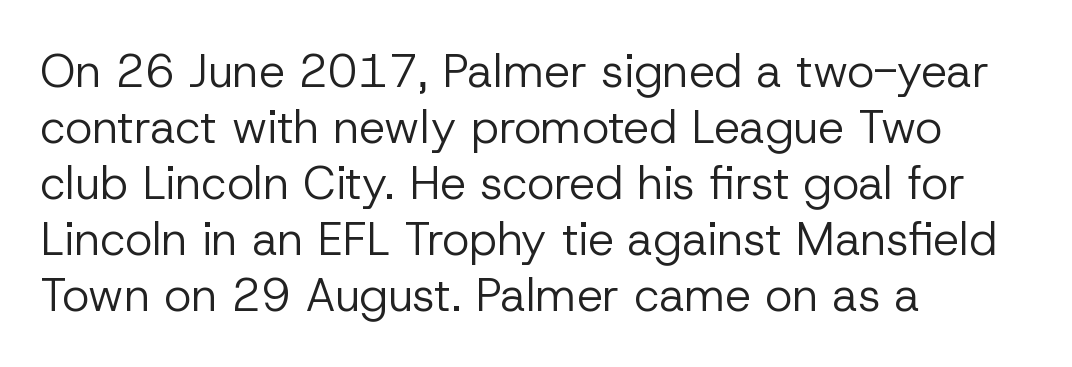
In terms of posture, this sample is upright. The font is comparable to plain body text, perhaps lighter. Nothing sits at the stroke ends, so this counts as sans-serif. Does the copy run flush right? No — it runs flush left.
